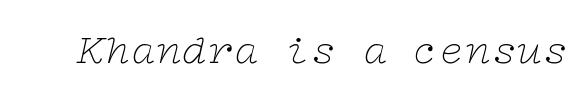
Q: Is the text bold? A: No.
Q: Is the text italic (slanted)? A: Yes, it leans right by about 12 degrees.
Q: Is the typeface a serif or a sans-serif typeface? A: Serif.
Q: Is the text underlined? A: No.
Q: Is the spacing between letters normal or unusually wide? A: Normal.
Q: Width (condensed, normal, or wide)? A: Wide.
Q: Stroke contrast? A: Low.
Q: x-height? A: Medium.
